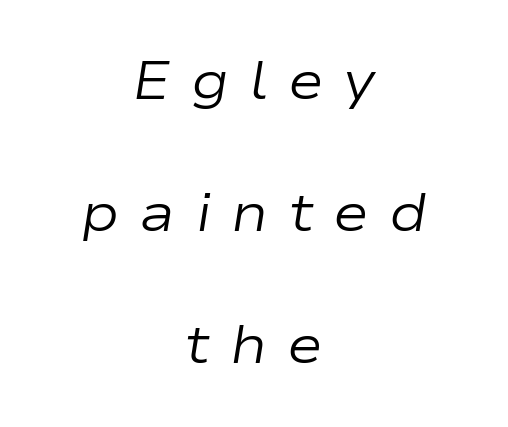
{"italic": "yes", "lean": "right", "slant_degrees": 9, "bold": "no", "weight": "regular", "width": "wide", "stroke_contrast": "low", "x_height": "medium", "monospaced": "no", "underline": "no", "align": "center", "line_spacing": "loose", "line_spacing_ratio": 2.44, "letter_spacing": "wide", "letter_spacing_em": 0.37, "glyph_px": 54}
